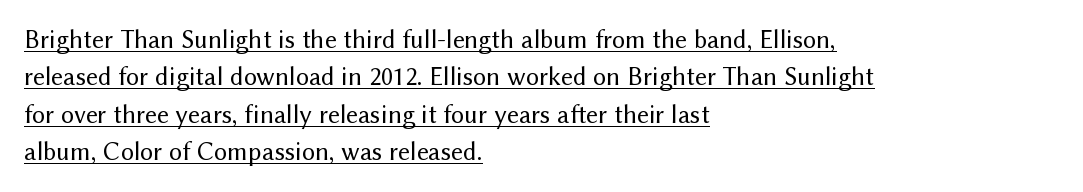
Q: Is the text bold? A: No.
Q: Is the text italic (slanted)? A: No, it is upright.
Q: Is the text underlined? A: Yes.
Q: How is the paragraph aligned? A: Left-aligned.
Q: Is the spacing between letters normal or unusually wide? A: Normal.
Q: Is the spacing between lines tight, normal or loose? A: Normal.
